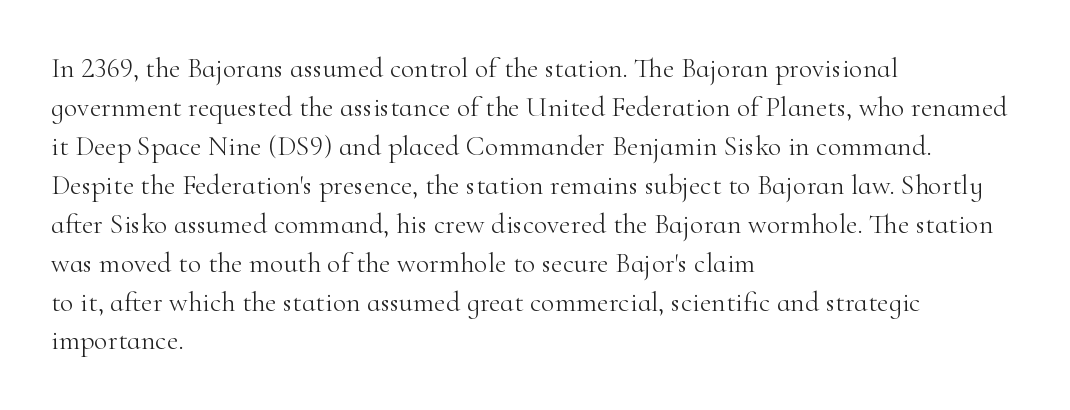
Students, note that the glyphs here touch the page at normal intervals. Stems here are at most as thick as an everyday book face. The lines in this sample share a left origin and differ only in where they stop. This is roman type, the default non-slanted kind. This sample has the flowing, uneven cadence of proportional lettering. Each letter's strokes conclude with small projecting serifs.
